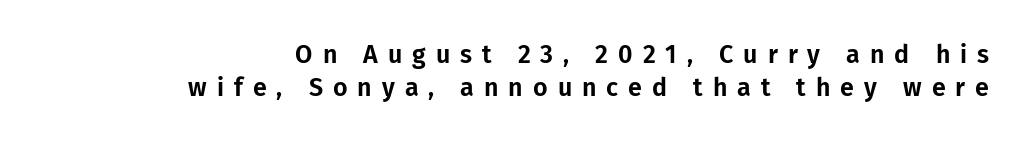
Q: Is the text italic (slanted)? A: No, it is upright.
Q: Is the text underlined? A: No.
Q: How is the paragraph aligned? A: Right-aligned.
Q: Is the spacing between letters normal or unusually wide? A: Unusually wide.
Q: Is the spacing between lines tight, normal or loose? A: Normal.
